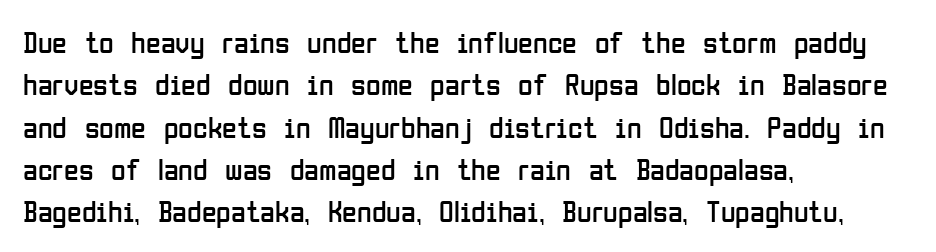
{"serif": "no", "italic": "no", "bold": "no", "weight": "regular", "width": "condensed", "stroke_contrast": "low", "x_height": "medium", "monospaced": "no", "underline": "no", "align": "left", "line_spacing": "normal", "line_spacing_ratio": 1.41, "letter_spacing": "normal", "letter_spacing_em": 0.0, "glyph_px": 30}
